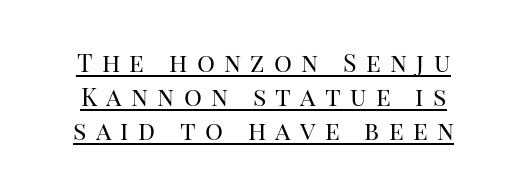
Q: Is the text bold? A: No.
Q: Is the text italic (slanted)? A: No, it is upright.
Q: Is the text underlined? A: Yes.
Q: Is the spacing between letters normal or unusually wide? A: Unusually wide.
Q: Is the spacing between lines tight, normal or loose? A: Normal.
